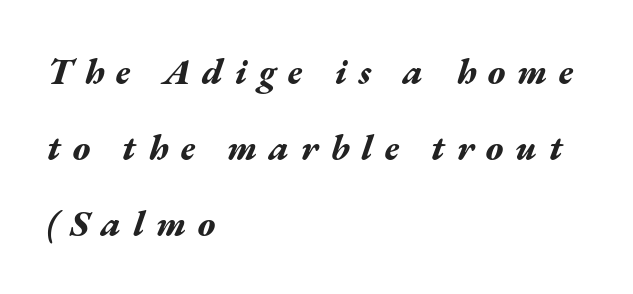
The face used here has a pronounced slope to its letters. The line texture is sparse and dotted thanks to wide tracking. Summary of vertical rhythm: relaxed, with wide interline spacing. Caption: multi-line text, flush left, ragged right. The area under the type is left untouched. The rendering uses natural spacing where letterforms have individual widths.
